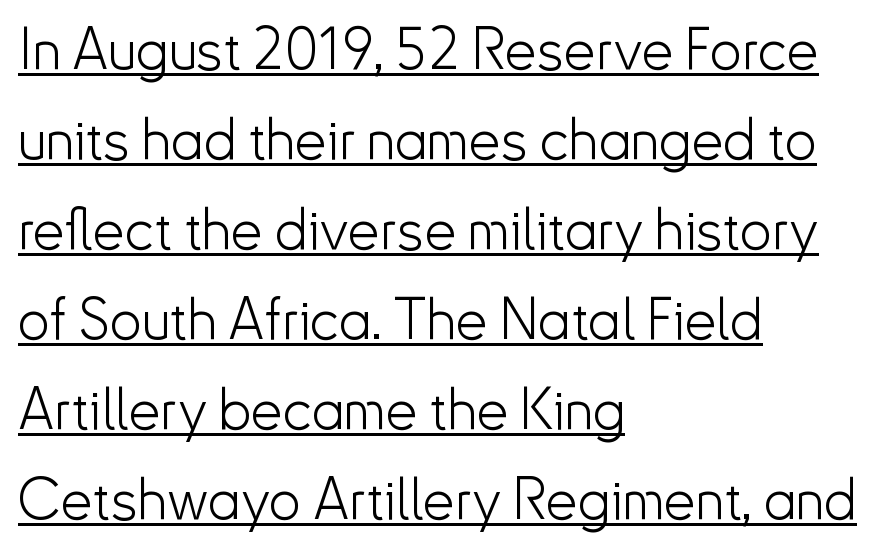
{"serif": "no", "italic": "no", "bold": "no", "weight": "light", "width": "normal", "stroke_contrast": "low", "x_height": "small", "monospaced": "no", "underline": "yes", "align": "left", "line_spacing": "normal", "line_spacing_ratio": 1.58, "letter_spacing": "normal", "letter_spacing_em": 0.0, "glyph_px": 57}
